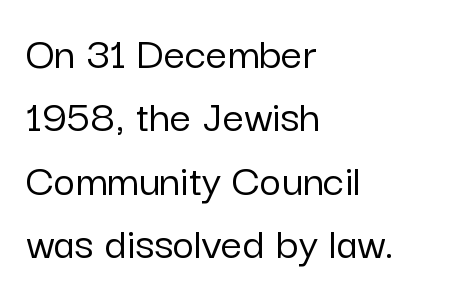
Q: Is the text italic (slanted)? A: No, it is upright.
Q: Is the typeface a serif or a sans-serif typeface? A: Sans-serif.
Q: Is the text underlined? A: No.
Q: How is the paragraph aligned? A: Left-aligned.
Q: Is the spacing between letters normal or unusually wide? A: Normal.
Q: Is the spacing between lines tight, normal or loose? A: Normal.
Q: Width (condensed, normal, or wide)? A: Normal.
Q: Stroke contrast? A: Low.
Q: x-height? A: Medium.
Q: Monospaced? A: No.
